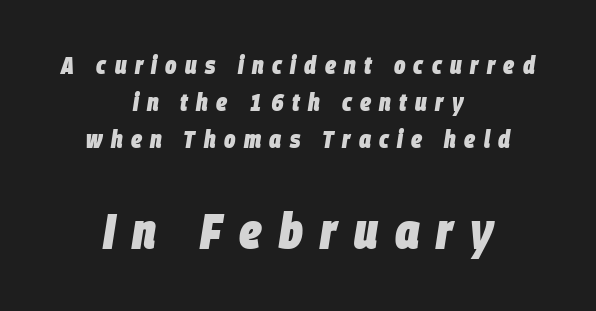
The image shows 49 px heavy, condensed type, italic (leaning right); set centered, normal line spacing (1.55x), unusually wide letter spacing (+0.35 em), not underlined; the second (bottom) block is 2.04x larger; low stroke contrast and a large x-height.
